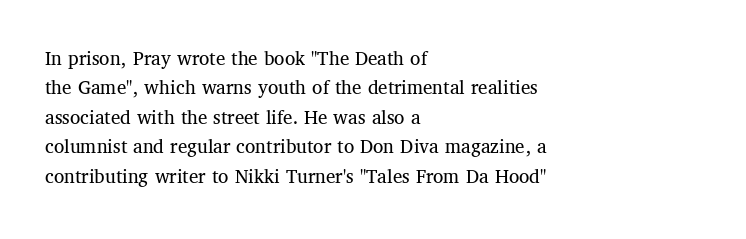
Q: Is the text bold? A: No.
Q: Is the text italic (slanted)? A: No, it is upright.
Q: Is the text underlined? A: No.
Q: How is the paragraph aligned? A: Left-aligned.
Q: Is the spacing between letters normal or unusually wide? A: Normal.
Q: Is the spacing between lines tight, normal or loose? A: Normal.
